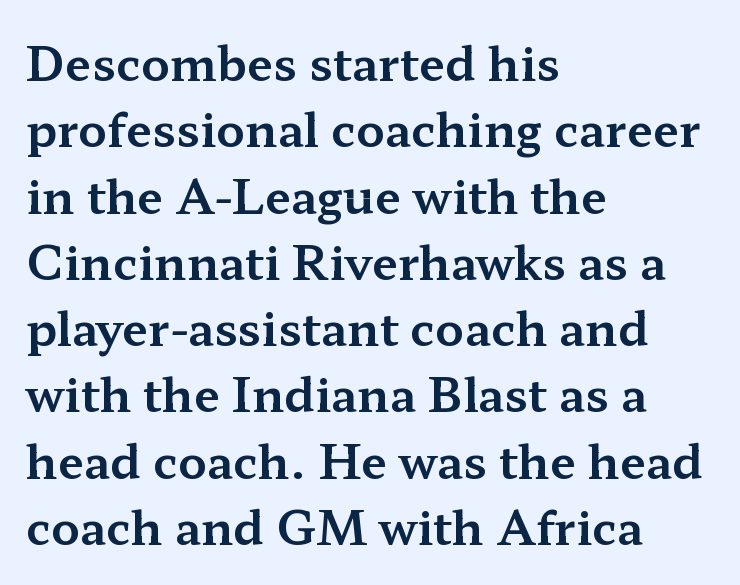
Q: Is the text italic (slanted)? A: No, it is upright.
Q: Is the typeface a serif or a sans-serif typeface? A: Serif.
Q: Is the text underlined? A: No.
Q: How is the paragraph aligned? A: Left-aligned.
Q: Is the spacing between letters normal or unusually wide? A: Normal.
Q: Is the spacing between lines tight, normal or loose? A: Normal.
Q: Width (condensed, normal, or wide)? A: Wide.
Q: Stroke contrast? A: Medium.
Q: x-height? A: Medium.
Q: Monospaced? A: No.
